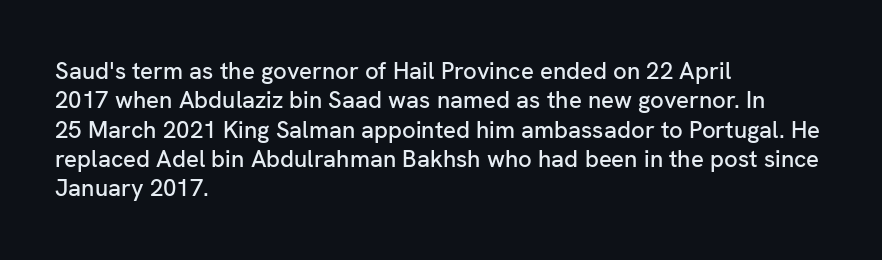
The image shows 24 px text type, upright; set left-aligned, line spacing 1.22x, normal letter spacing, not underlined.
